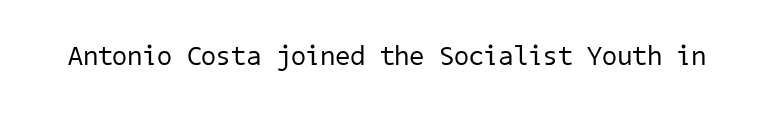
Q: Is the text bold? A: No.
Q: Is the text underlined? A: No.
Q: Is the spacing between letters normal or unusually wide? A: Normal.
